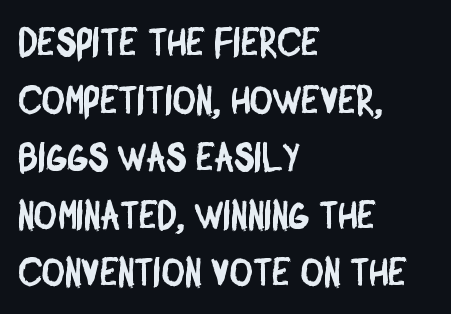
These lines sit exactly where default settings would place them. Spacing verdict: proportional, widths tailored to each character. The typeface chosen for these lines omits serifs. Plain, unruled lines of type. There is no visible air inserted between adjacent glyphs. These lines are set flush left with a ragged right edge.
